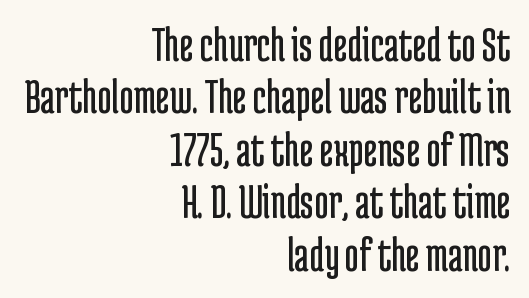
Q: Is the text bold? A: No.
Q: Is the text italic (slanted)? A: No, it is upright.
Q: Is the typeface a serif or a sans-serif typeface? A: Sans-serif.
Q: Is the text underlined? A: No.
Q: How is the paragraph aligned? A: Right-aligned.
Q: Is the spacing between letters normal or unusually wide? A: Normal.
Q: Is the spacing between lines tight, normal or loose? A: Tight.
Q: Width (condensed, normal, or wide)? A: Condensed.
Q: Stroke contrast? A: Low.
Q: x-height? A: Medium.
Q: Monospaced? A: No.
